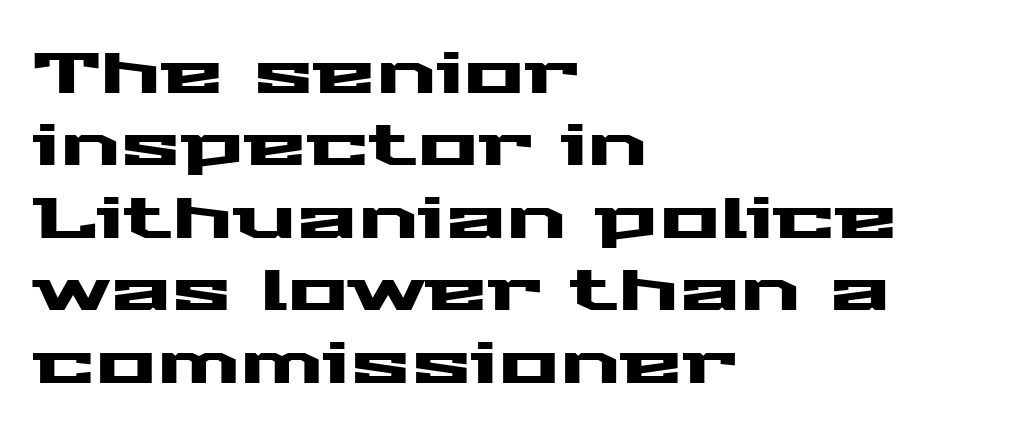
These lines keep a tight, regular rhythm from letter to letter. Visually the block forms a straight wall on the left and a jagged coastline on the right. The designer left line spacing at the default. Nope, not italic — everything's standing straight. This sample has the flowing, uneven cadence of proportional lettering.
